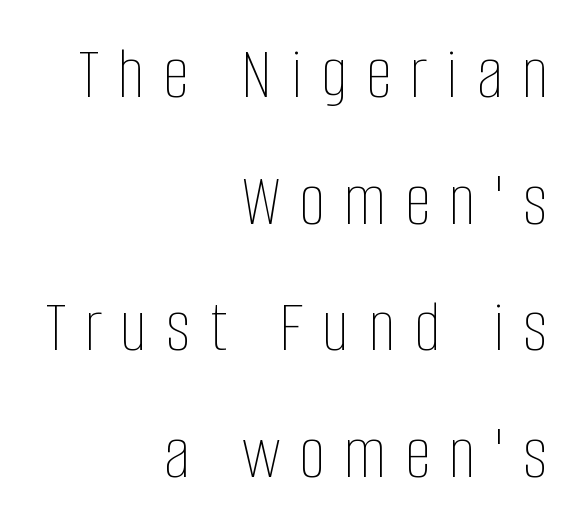
{"italic": "no", "bold": "no", "weight": "thin", "width": "condensed", "stroke_contrast": "low", "x_height": "large", "monospaced": "no", "underline": "no", "align": "right", "line_spacing": "normal", "line_spacing_ratio": 1.69, "letter_spacing": "wide", "letter_spacing_em": 0.25, "glyph_px": 75}
